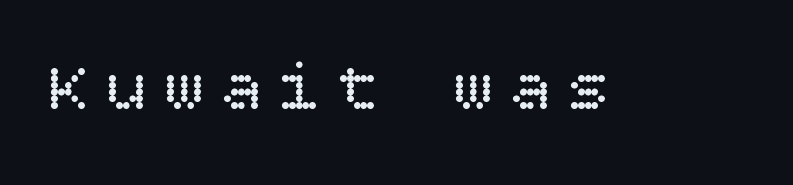
{"italic": "no", "bold": "no", "weight": "regular", "width": "normal", "stroke_contrast": "low", "x_height": "large", "underline": "no", "letter_spacing": "wide", "letter_spacing_em": 0.25, "glyph_px": 68}
